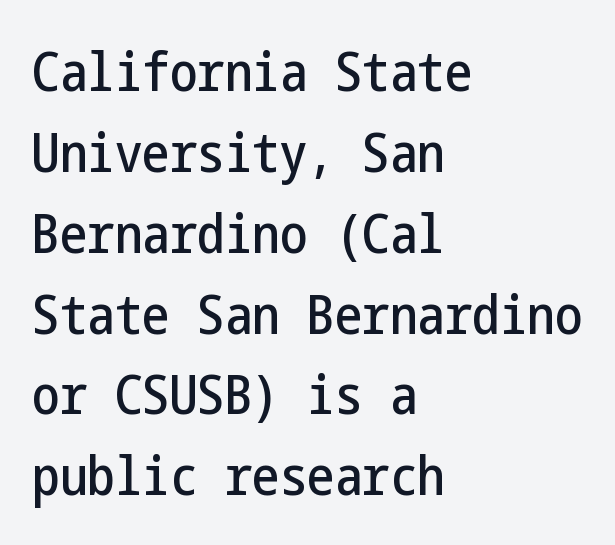
The rendering uses a moderate line-height, typical for paragraphs. Ordinary non-slanted type is in use. You could call the tracking neutral — neither tight nor loose. The typeface chosen for these lines omits serifs.
